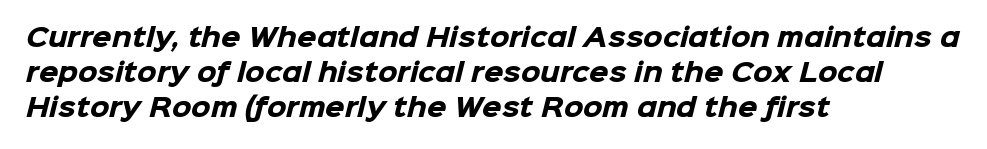
{"bold": "yes", "underline": "no", "align": "left", "line_spacing": "normal", "line_spacing_ratio": 1.41, "letter_spacing": "normal", "letter_spacing_em": 0.0, "glyph_px": 25}
